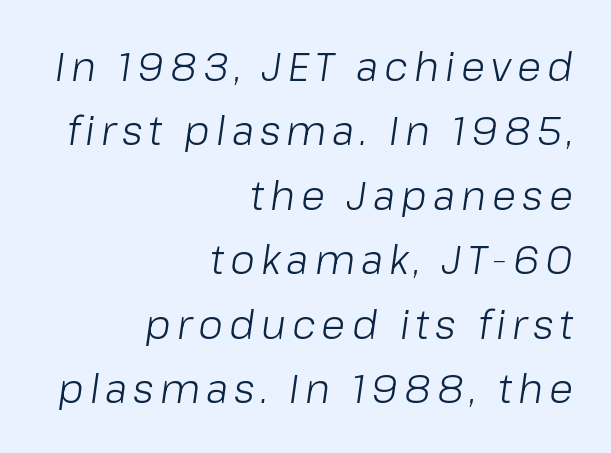
No heavy texture on the line: the type isn't bold. Unmarked baselines from the first word to the last. Horizontally, the lines are justified to the trailing edge only. Think of a printed novel: that variable character pitch is what you see here.
